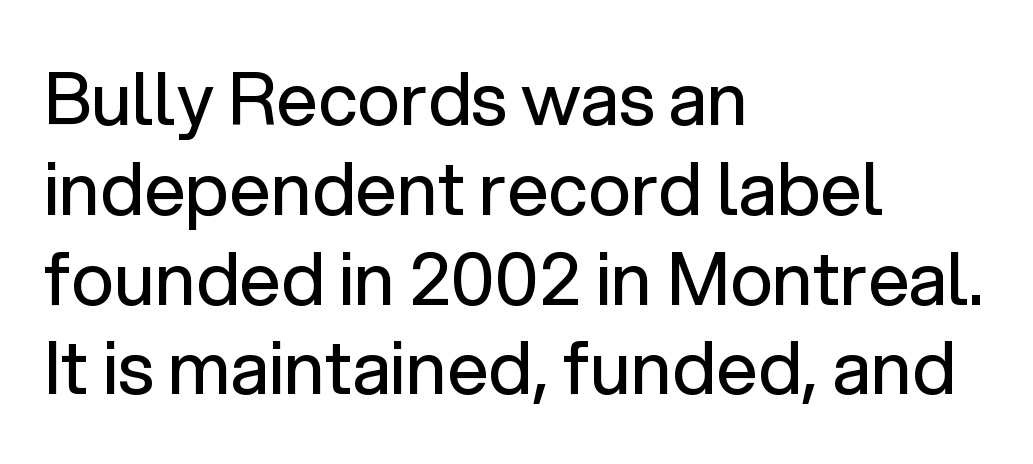
The image shows 73 px regular-weight sans-serif type, upright; set left-aligned, line spacing 1.23x, normal letter spacing, not underlined; low stroke contrast and a medium x-height.
